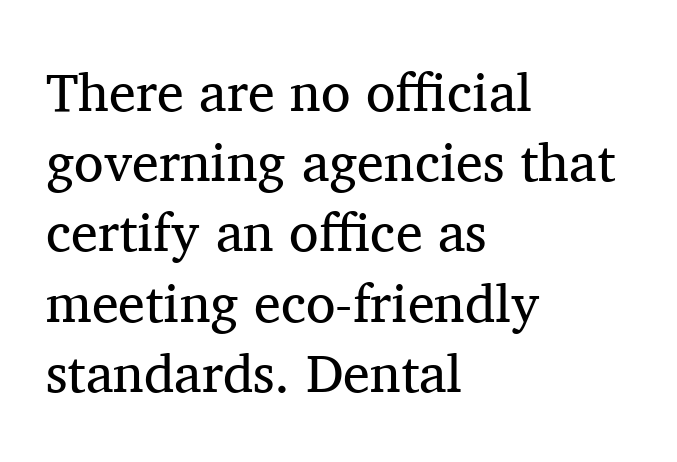
Q: Is the text bold? A: No.
Q: Is the text italic (slanted)? A: No, it is upright.
Q: Is the typeface a serif or a sans-serif typeface? A: Serif.
Q: Is the text underlined? A: No.
Q: How is the paragraph aligned? A: Left-aligned.
Q: Is the spacing between letters normal or unusually wide? A: Normal.
Q: Is the spacing between lines tight, normal or loose? A: Normal.
Q: Width (condensed, normal, or wide)? A: Normal.
Q: Stroke contrast? A: Medium.
Q: x-height? A: Medium.
Q: Monospaced? A: No.
